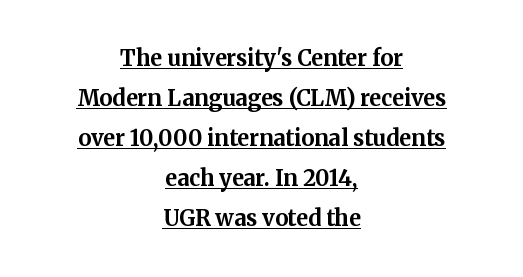
{"italic": "no", "bold": "yes", "underline": "yes", "align": "center", "line_spacing_ratio": 1.82, "letter_spacing": "normal", "letter_spacing_em": 0.0, "glyph_px": 22}
